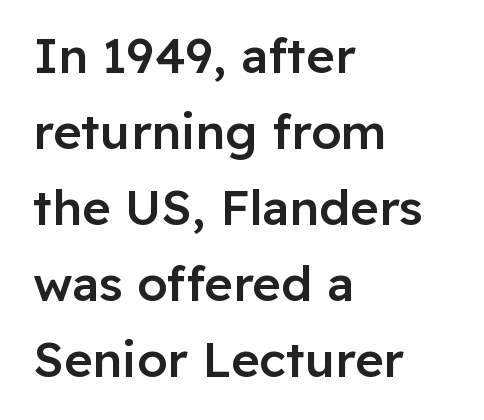
{"serif": "no", "italic": "no", "bold": "semi", "weight": "semibold", "width": "normal", "stroke_contrast": "low", "x_height": "medium", "monospaced": "no", "underline": "no", "align": "left", "line_spacing": "normal", "line_spacing_ratio": 1.55, "letter_spacing": "normal", "letter_spacing_em": 0.0, "glyph_px": 49}
